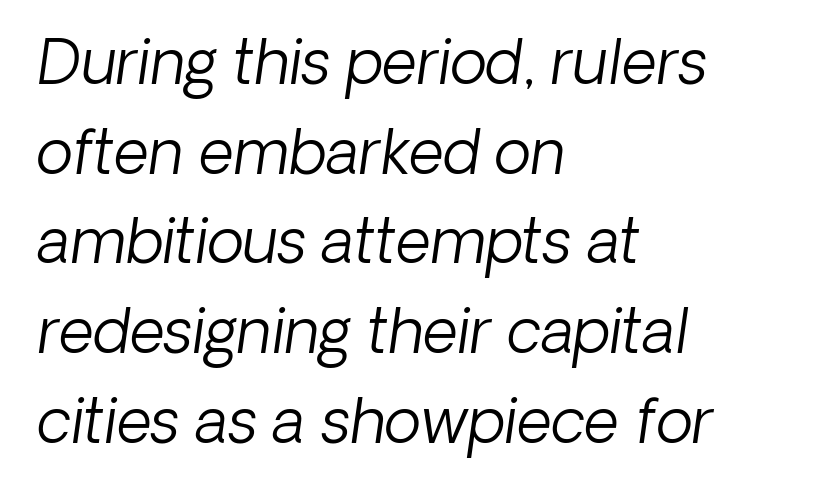
The image shows 61 px light type, italic (leaning right); set left-aligned, normal line spacing (1.47x), normal letter spacing, not underlined; low stroke contrast and a medium x-height.
